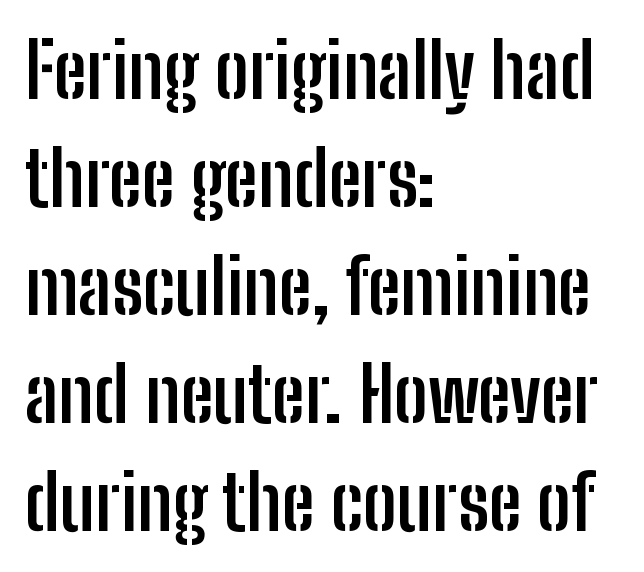
The space directly below the letters is spotless. Does extra space separate the letters? No, they use regular spacing. Does the copy run flush right? No — it runs flush left. No feet cap the strokes, marking this as sans-serif type.
